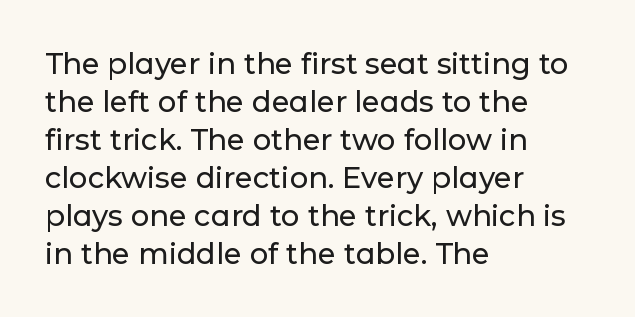
Q: Is the text italic (slanted)? A: No, it is upright.
Q: Is the typeface a serif or a sans-serif typeface? A: Sans-serif.
Q: Is the text underlined? A: No.
Q: How is the paragraph aligned? A: Left-aligned.
Q: Is the spacing between letters normal or unusually wide? A: Normal.
Q: Is the spacing between lines tight, normal or loose? A: Normal.
Q: Width (condensed, normal, or wide)? A: Normal.
Q: Stroke contrast? A: Low.
Q: x-height? A: Medium.
Q: Monospaced? A: No.
